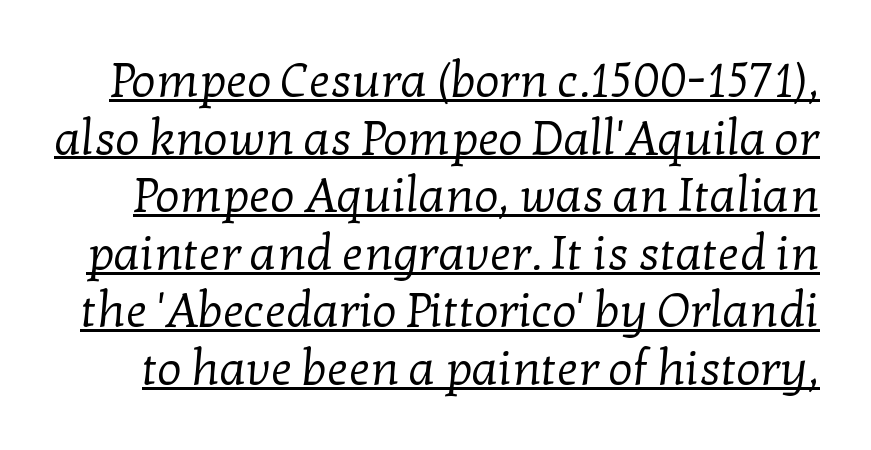
The image shows 48 px regular-weight serif type; set line spacing 1.2x, normal letter spacing, underlined; low stroke contrast and a medium x-height.
